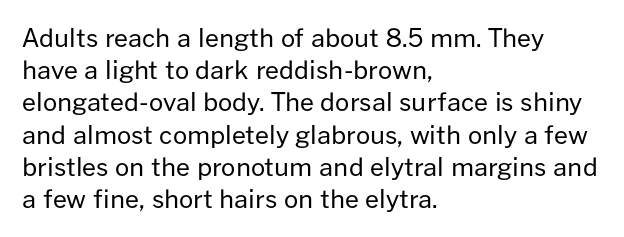
Q: Is the text bold? A: No.
Q: Is the text italic (slanted)? A: No, it is upright.
Q: Is the text underlined? A: No.
Q: How is the paragraph aligned? A: Left-aligned.
Q: Is the spacing between letters normal or unusually wide? A: Normal.
Q: Is the spacing between lines tight, normal or loose? A: Normal.
